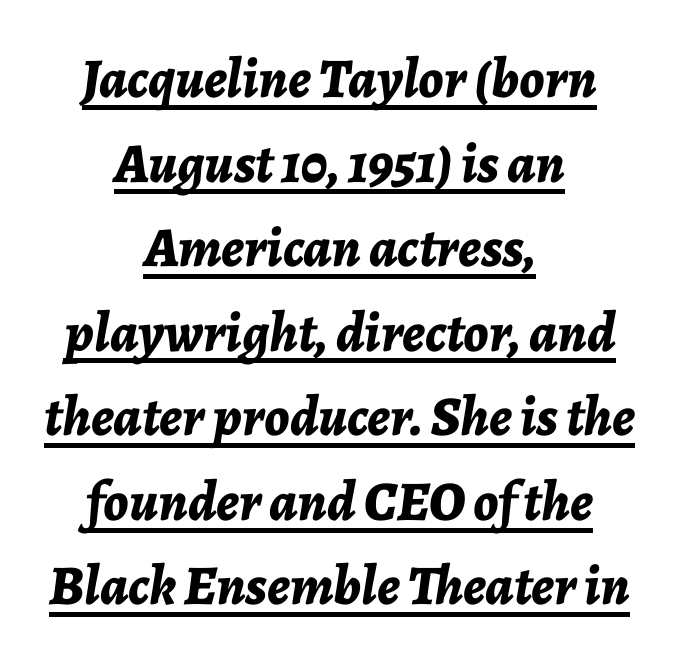
The image shows 56 px bold type, italic (leaning right); set centered, normal line spacing (1.51x), normal letter spacing, underlined; low stroke contrast and a medium x-height.
